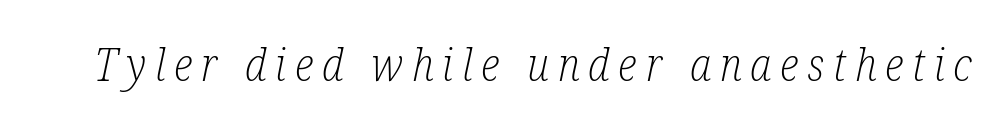
The image shows 45 px light, condensed serif type, italic (leaning right); set not underlined; low stroke contrast and a medium x-height.
